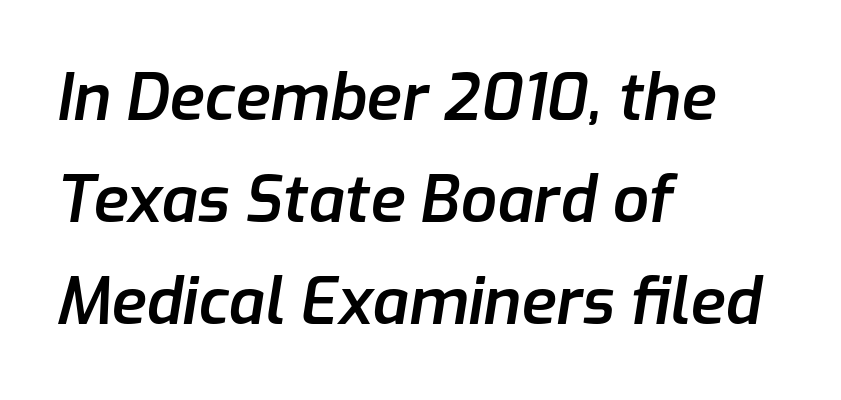
Typographic density is moderately raised because the face is semibold. Each row of text sits above clean, open space. These lines are rendered in a variable-pitch font. Students, note that the glyphs here touch the page at normal intervals.
